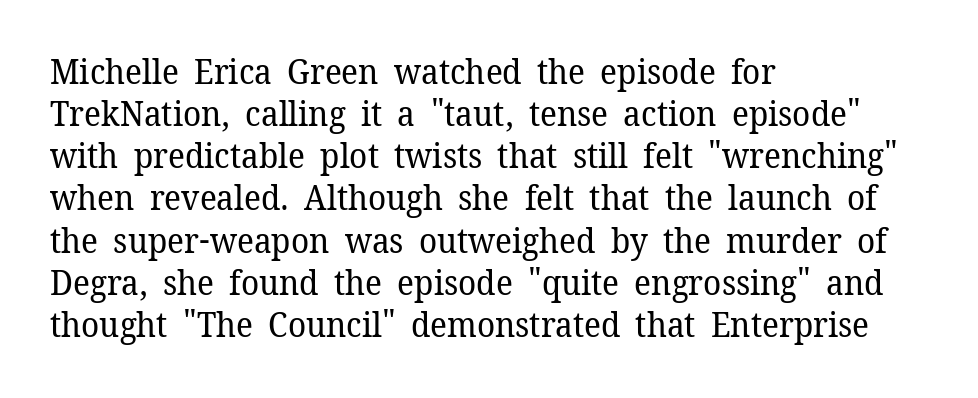
Stroke thickness stays within the range of a standard reading face or lighter. Is there any slant? The stems are plumb. This sample has the flowing, uneven cadence of proportional lettering. Unmarked baselines from the first word to the last. The lines are quadded left. Students, note that the glyphs here touch the page at normal intervals.
